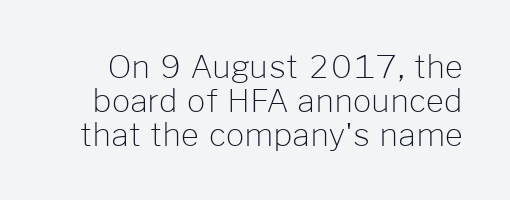
{"serif": "no", "italic": "no", "bold": "no", "weight": "light", "width": "normal", "stroke_contrast": "low", "x_height": "medium", "monospaced": "no", "underline": "no", "line_spacing": "tight", "line_spacing_ratio": 1.07, "letter_spacing": "normal", "letter_spacing_em": 0.0, "glyph_px": 32}
